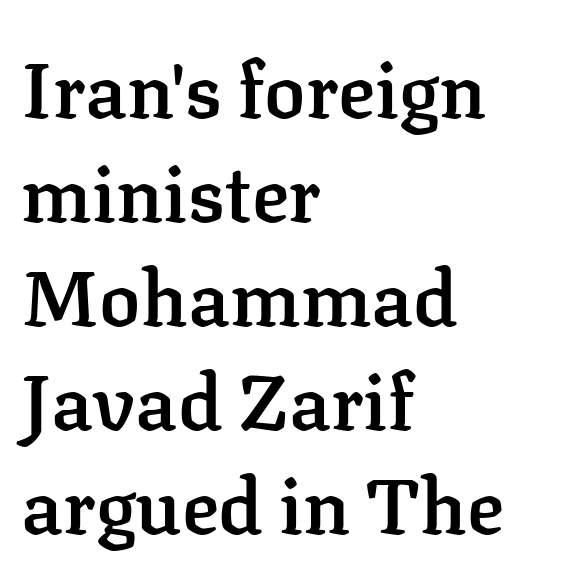
Q: Is the text bold? A: Semi-bold.
Q: Is the text italic (slanted)? A: No, it is upright.
Q: Is the typeface a serif or a sans-serif typeface? A: Serif.
Q: Is the text underlined? A: No.
Q: How is the paragraph aligned? A: Left-aligned.
Q: Is the spacing between letters normal or unusually wide? A: Normal.
Q: Is the spacing between lines tight, normal or loose? A: Normal.
Q: Width (condensed, normal, or wide)? A: Normal.
Q: Stroke contrast? A: Low.
Q: x-height? A: Medium.
Q: Monospaced? A: No.
